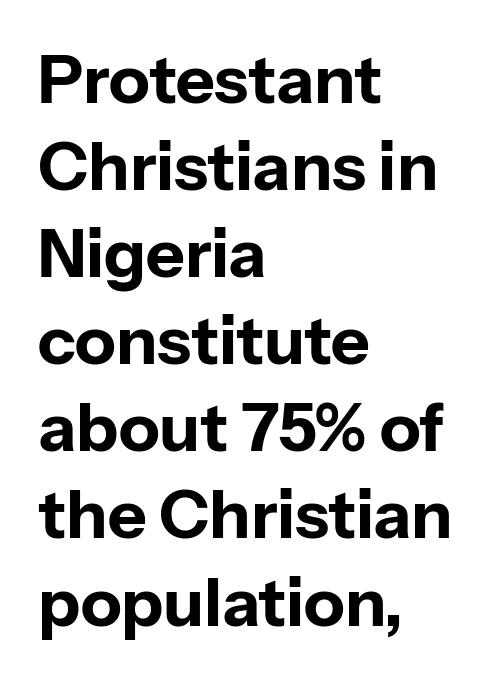
Does the weight exceed regular? Yes, all the way to bold. Posture: vertical. Nobody touched the tracking dial on this one. The font family rendered here belongs to the sans-serif group. Short and long lines alike share a common starting point at left. The face used here is proportionally spaced, like ordinary book or web type.
